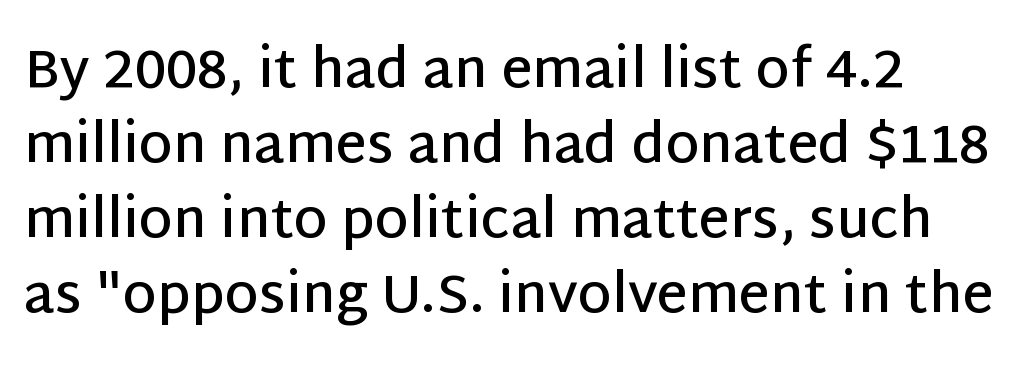
Q: Is the text bold? A: Semi-bold.
Q: Is the text italic (slanted)? A: No, it is upright.
Q: Is the typeface a serif or a sans-serif typeface? A: Sans-serif.
Q: Is the text underlined? A: No.
Q: Is the spacing between letters normal or unusually wide? A: Normal.
Q: Is the spacing between lines tight, normal or loose? A: Normal.
Q: Width (condensed, normal, or wide)? A: Normal.
Q: Stroke contrast? A: Low.
Q: x-height? A: Large.
Q: Monospaced? A: No.
